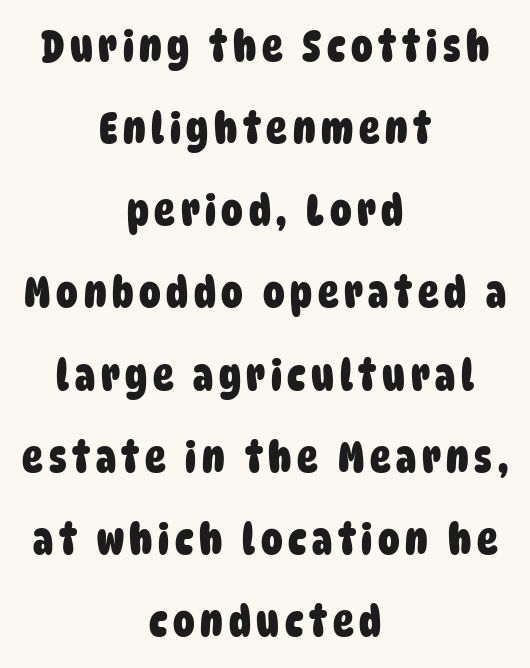
Q: Is the text bold? A: Yes.
Q: Is the typeface a serif or a sans-serif typeface? A: Sans-serif.
Q: Is the text underlined? A: No.
Q: How is the paragraph aligned? A: Centered.
Q: Is the spacing between lines tight, normal or loose? A: Loose.
Q: Width (condensed, normal, or wide)? A: Condensed.
Q: Stroke contrast? A: Low.
Q: x-height? A: Large.
Q: Monospaced? A: No.
